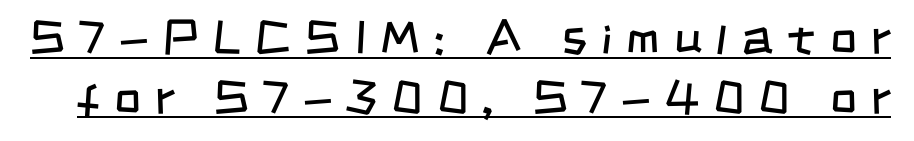
The line texture is sparse and dotted thanks to wide tracking. Grotesque or geometric, the face here clearly has no serifs. This sample carries an underscore along the baseline area. Varying glyph widths throughout — classic text-font behaviour. Summary of weight: not heavy and not bold. Compared with typical paragraphs, the rows here are spaced about the same.
